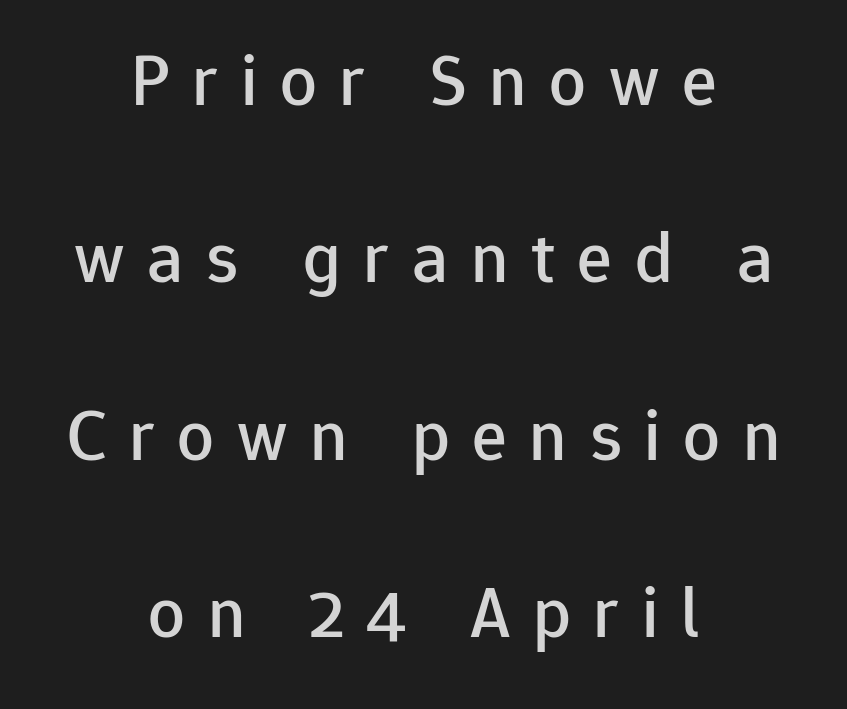
The image shows 73 px sans-serif type, upright; set centered, loose line spacing (2.43x), unusually wide letter spacing (+0.31 em), not underlined; low stroke contrast and a medium x-height.
